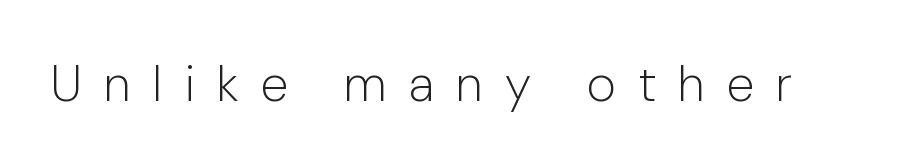
The image shows 50 px light sans-serif type, upright; set unusually wide letter spacing (+0.44 em), not underlined; low stroke contrast and a medium x-height.
